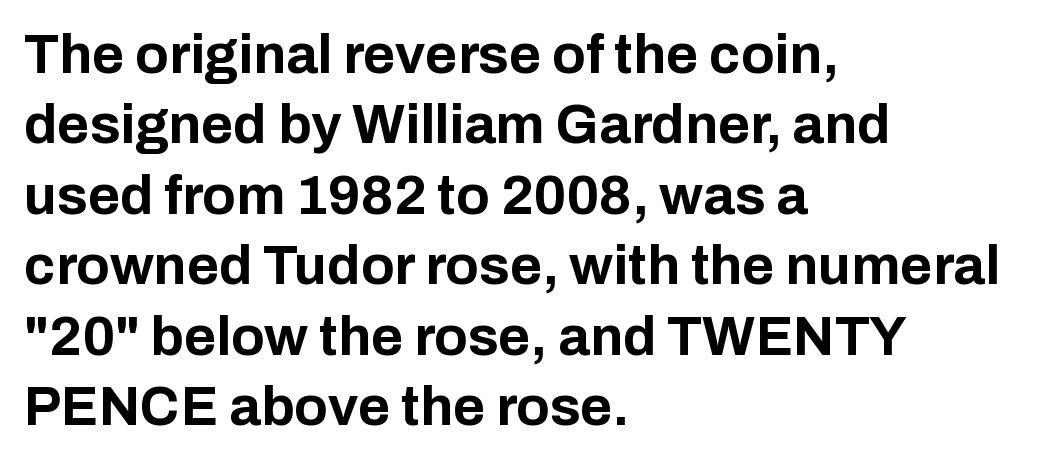
What kind of face is this? One without serifs — a sans. A bare baseline throughout the passage. The rendering keeps characters at their native spacing. Do the letters lean? They stand straight.
